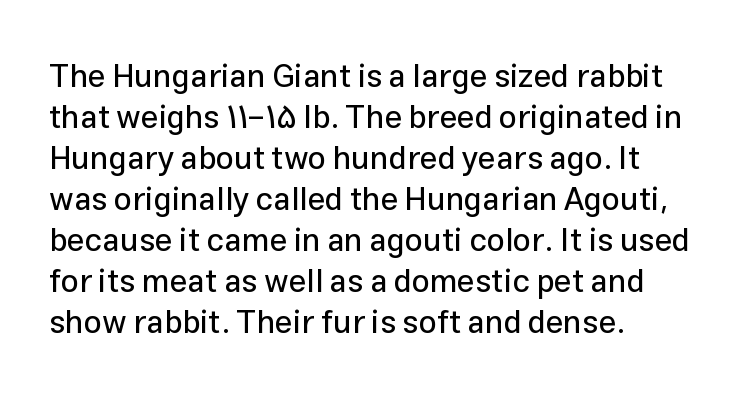
The image shows 32 px sans-serif type, upright; set left-aligned, normal line spacing (1.28x), normal letter spacing, not underlined; low stroke contrast and a medium x-height.
